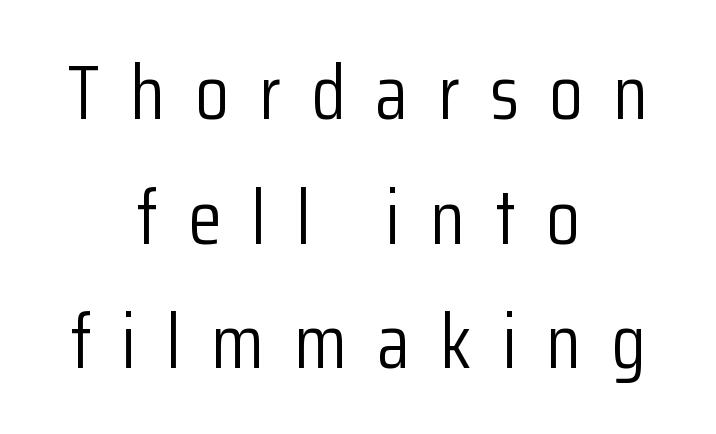
{"serif": "no", "italic": "no", "bold": "no", "weight": "light", "width": "condensed", "stroke_contrast": "low", "x_height": "medium", "monospaced": "no", "underline": "no", "align": "center", "line_spacing": "normal", "line_spacing_ratio": 1.62, "letter_spacing": "wide", "letter_spacing_em": 0.39, "glyph_px": 77}
